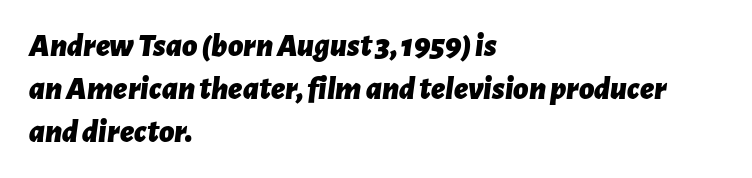
{"italic": "yes", "lean": "right", "slant_degrees": 7, "bold": "yes", "weight": "bold", "width": "normal", "stroke_contrast": "low", "x_height": "medium", "monospaced": "no", "underline": "no", "align": "left", "line_spacing": "normal", "line_spacing_ratio": 1.3, "letter_spacing": "normal", "letter_spacing_em": 0.0, "glyph_px": 33}
